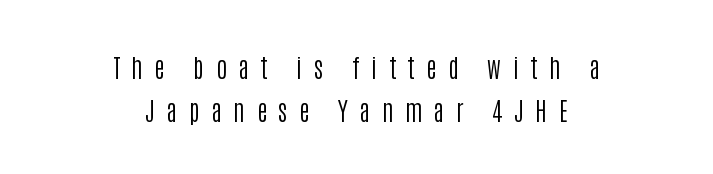
Q: Is the text bold? A: No.
Q: Is the text italic (slanted)? A: No, it is upright.
Q: Is the text underlined? A: No.
Q: How is the paragraph aligned? A: Centered.
Q: Is the spacing between letters normal or unusually wide? A: Unusually wide.
Q: Is the spacing between lines tight, normal or loose? A: Normal.
